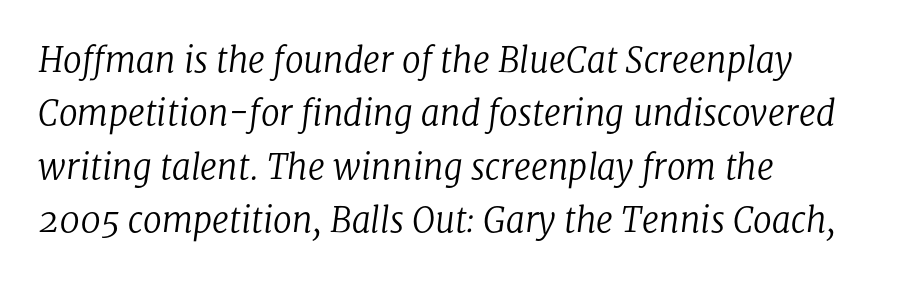
The image shows 34 px regular-weight serif type, italic (leaning right); set left-aligned, normal line spacing (1.57x), normal letter spacing, not underlined; low stroke contrast and a medium x-height.
